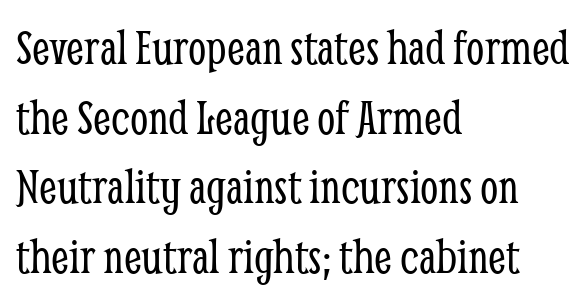
{"serif": "yes", "italic": "no", "bold": "no", "weight": "light", "width": "condensed", "stroke_contrast": "low", "x_height": "medium", "monospaced": "no", "underline": "no", "align": "left", "line_spacing": "normal", "line_spacing_ratio": 1.34, "letter_spacing": "normal", "letter_spacing_em": 0.0, "glyph_px": 52}
